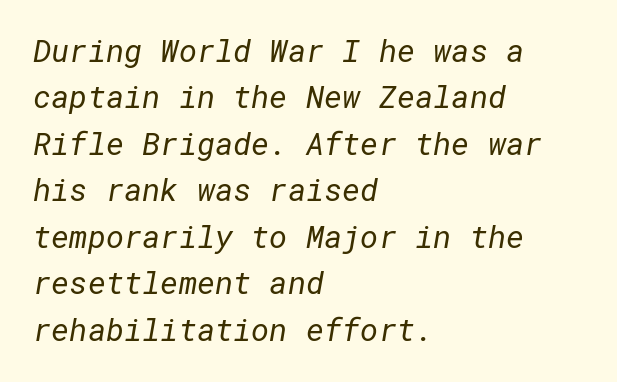
{"serif": "no", "bold": "no", "weight": "regular", "width": "normal", "stroke_contrast": "low", "x_height": "medium", "underline": "no", "align": "left", "line_spacing": "normal", "line_spacing_ratio": 1.5, "letter_spacing": "normal", "letter_spacing_em": 0.0, "glyph_px": 31}
